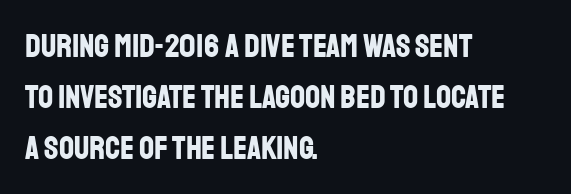
The image shows 33 px bold, condensed sans-serif type, upright; set left-aligned, normal line spacing (1.54x), normal letter spacing, not underlined; low stroke contrast and a large x-height.
